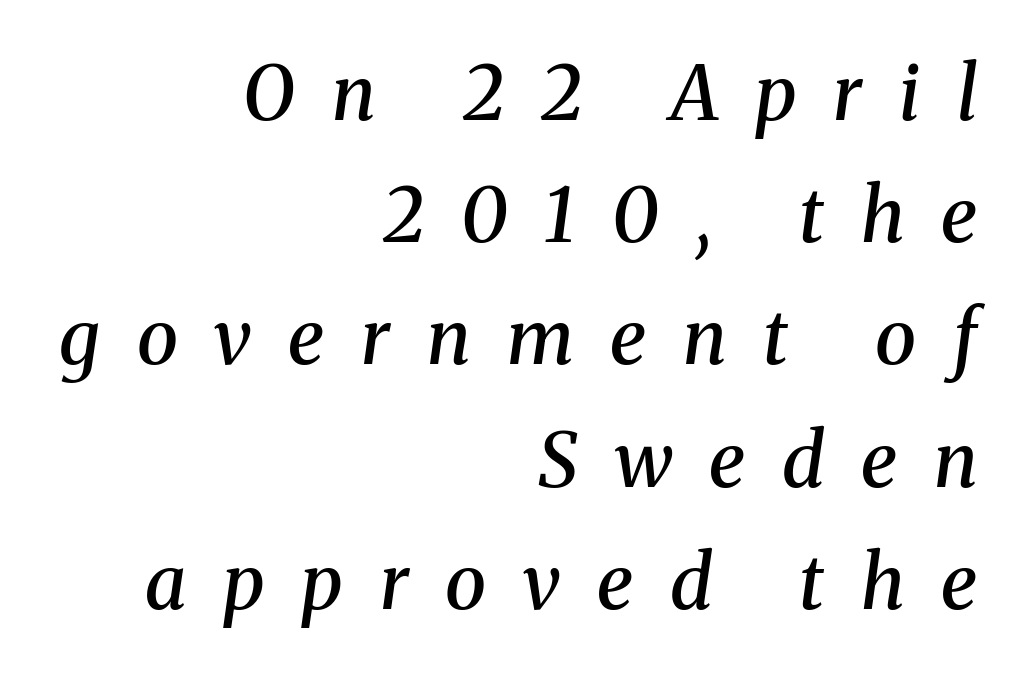
The image shows 75 px semibold serif type, italic (leaning right); set right-aligned, normal line spacing (1.63x), unusually wide letter spacing (+0.49 em), not underlined; medium stroke contrast and a medium x-height.
